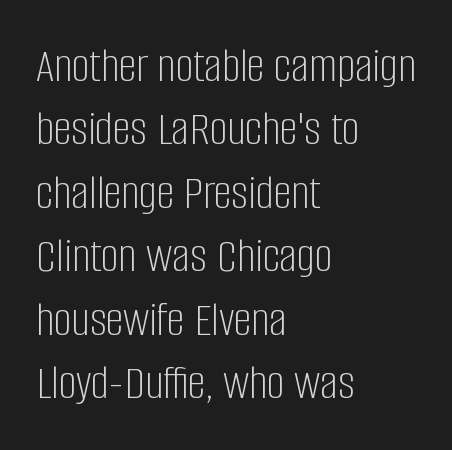
The passage shown is typed in a proportional face where columns would drift. The typeface has the unassuming heft of standard copy or less. Leftover space on each line is placed entirely after the last word. Note: no serifs on the glyphs.
